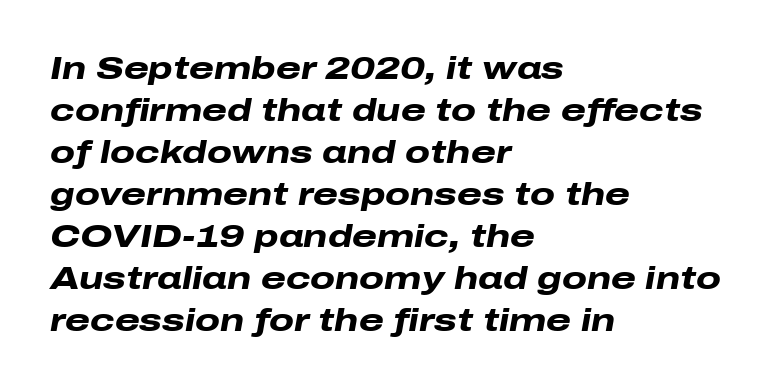
Q: Is the text bold? A: Yes.
Q: Is the text italic (slanted)? A: Yes, it leans right by about 10 degrees.
Q: Is the text underlined? A: No.
Q: How is the paragraph aligned? A: Left-aligned.
Q: Is the spacing between letters normal or unusually wide? A: Normal.
Q: Is the spacing between lines tight, normal or loose? A: Normal.
Q: Width (condensed, normal, or wide)? A: Wide.
Q: Stroke contrast? A: Low.
Q: x-height? A: Medium.
Q: Monospaced? A: No.
